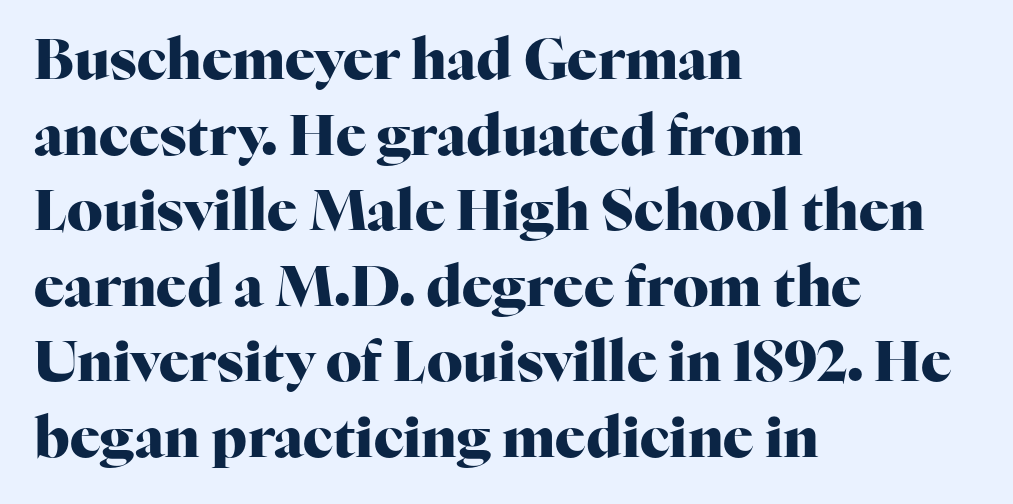
{"serif": "yes", "italic": "no", "bold": "yes", "weight": "heavy", "width": "normal", "stroke_contrast": "high", "x_height": "medium", "monospaced": "no", "underline": "no", "align": "left", "line_spacing": "normal", "line_spacing_ratio": 1.35, "letter_spacing": "normal", "letter_spacing_em": 0.0, "glyph_px": 56}
